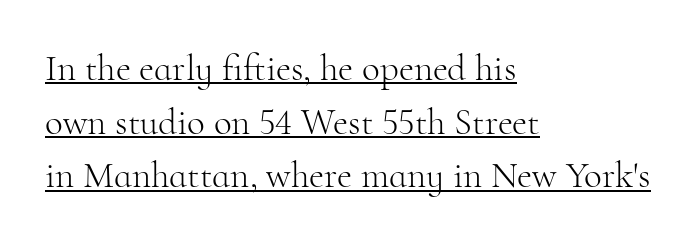
In designer terms, the underline attribute is active on this setting. This sample is left-justified, so line endings fall wherever the words run out. The rendering keeps characters at their native spacing. The passage shown stacks its lines at a standard gap. A typesetter would call this proportional, since set widths differ per character.
